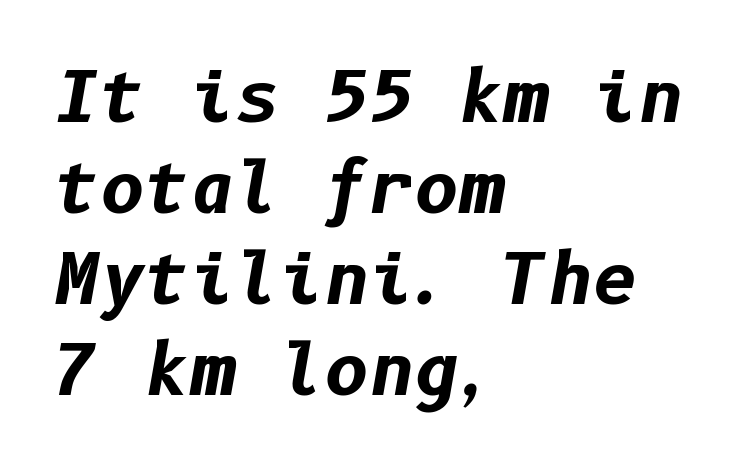
{"italic": "yes", "lean": "right", "slant_degrees": 10, "bold": "yes", "weight": "bold", "width": "normal", "stroke_contrast": "low", "x_height": "medium", "underline": "no", "align": "left", "line_spacing": "normal", "line_spacing_ratio": 1.32, "letter_spacing": "normal", "letter_spacing_em": 0.0, "glyph_px": 69}
